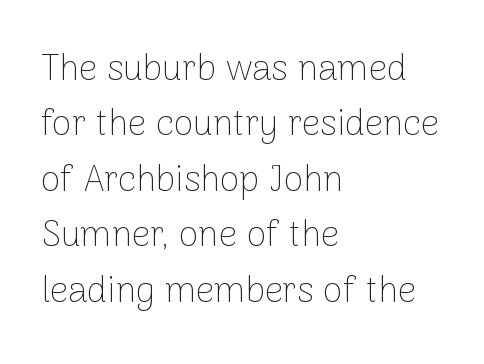
Decoration check: the copy has no underline. The axis of the letterforms is exactly vertical. This sample uses a sans-serif face. The cut favours lightness, reaching ordinary text weight at its darkest.
